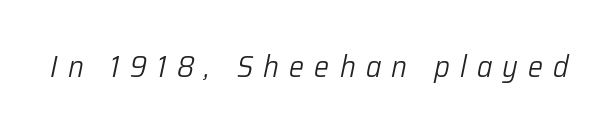
The image shows 30 px light type, italic (leaning right); set unusually wide letter spacing (+0.34 em), not underlined; low stroke contrast and a medium x-height.
